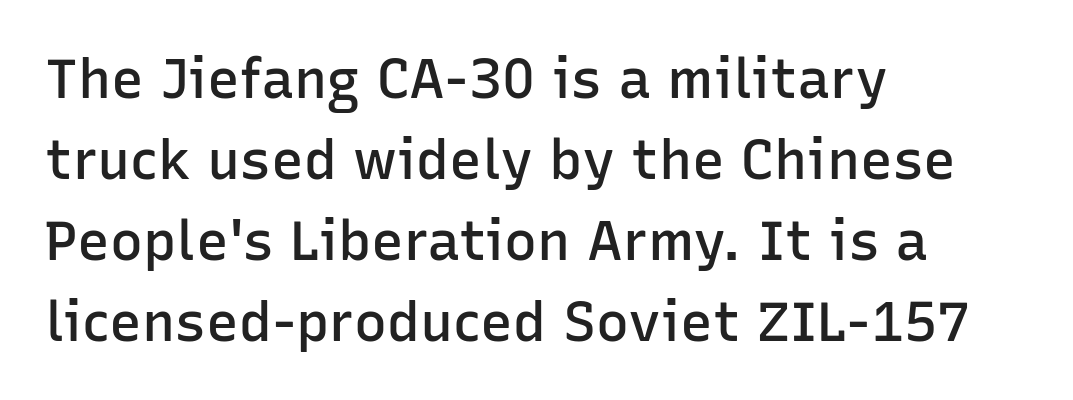
The image shows 55 px semibold sans-serif type, upright; set left-aligned, normal line spacing (1.47x), normal letter spacing, not underlined; low stroke contrast and a medium x-height.
